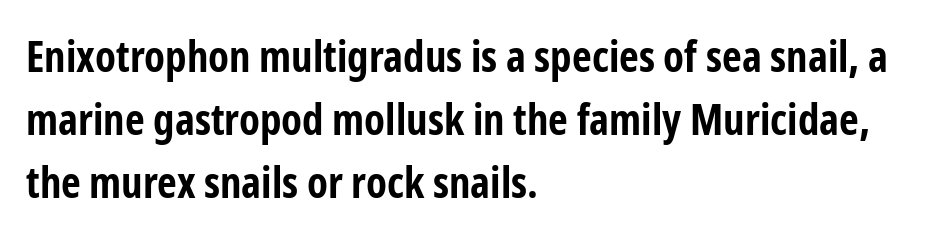
Q: Is the text bold? A: Yes.
Q: Is the text italic (slanted)? A: No, it is upright.
Q: Is the typeface a serif or a sans-serif typeface? A: Sans-serif.
Q: Is the text underlined? A: No.
Q: How is the paragraph aligned? A: Left-aligned.
Q: Is the spacing between letters normal or unusually wide? A: Normal.
Q: Is the spacing between lines tight, normal or loose? A: Normal.
Q: Width (condensed, normal, or wide)? A: Condensed.
Q: Stroke contrast? A: Low.
Q: x-height? A: Medium.
Q: Monospaced? A: No.
